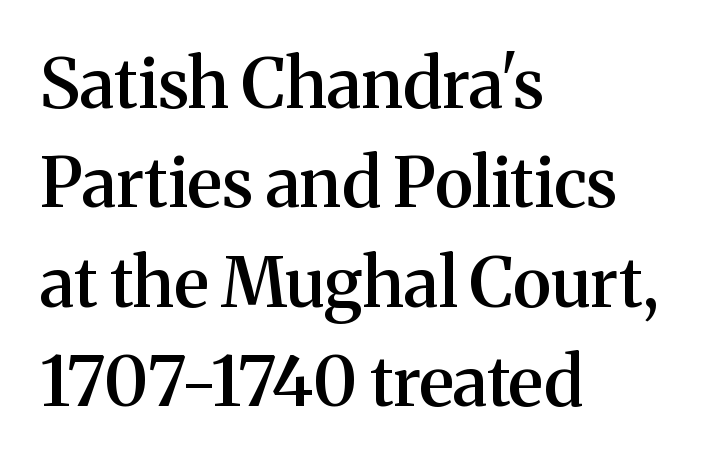
{"serif": "yes", "italic": "no", "bold": "semi", "weight": "semibold", "width": "normal", "stroke_contrast": "medium", "x_height": "medium", "monospaced": "no", "underline": "no", "align": "left", "line_spacing": "normal", "line_spacing_ratio": 1.44, "letter_spacing": "normal", "letter_spacing_em": 0.0, "glyph_px": 69}
